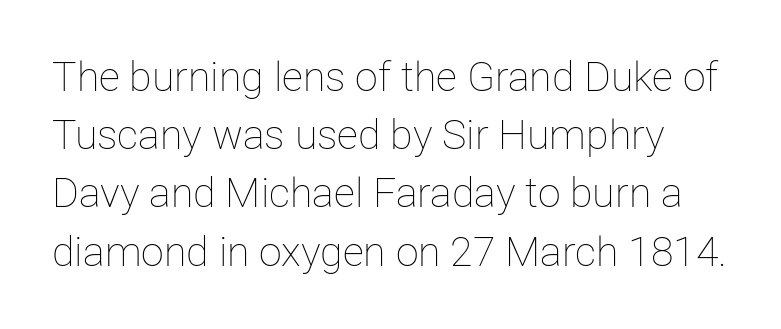
The image shows 41 px thin type, upright; set normal line spacing (1.42x), normal letter spacing, not underlined; low stroke contrast and a medium x-height.
